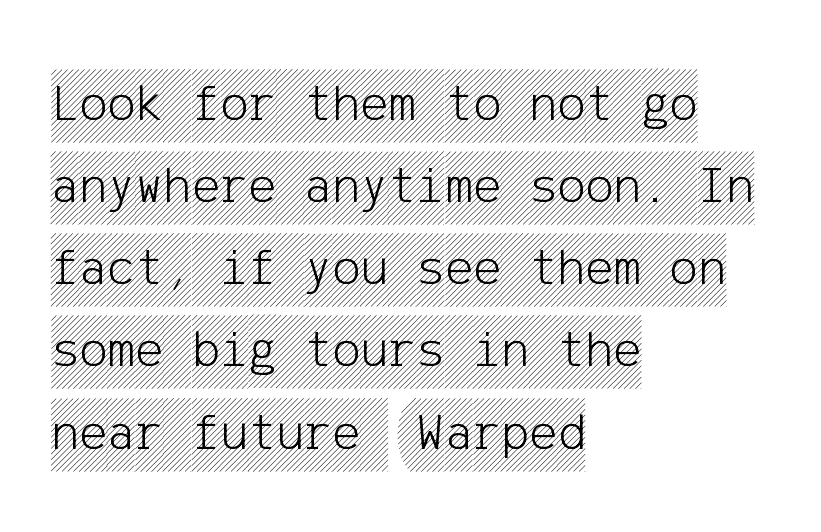
{"italic": "no", "width": "condensed", "x_height": "large", "underline": "no", "align": "left", "line_spacing": "normal", "line_spacing_ratio": 1.55, "letter_spacing": "normal", "letter_spacing_em": 0.0, "glyph_px": 53}
